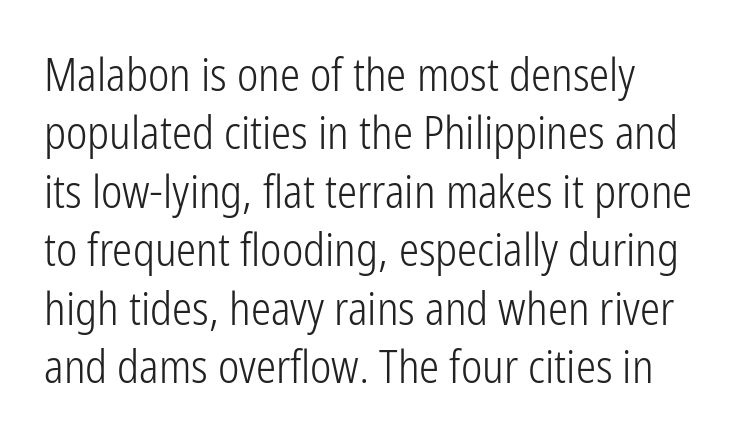
{"serif": "no", "italic": "no", "bold": "no", "weight": "light", "width": "condensed", "stroke_contrast": "low", "x_height": "medium", "monospaced": "no", "underline": "no", "align": "left", "line_spacing": "normal", "line_spacing_ratio": 1.3, "letter_spacing": "normal", "letter_spacing_em": 0.0, "glyph_px": 45}
